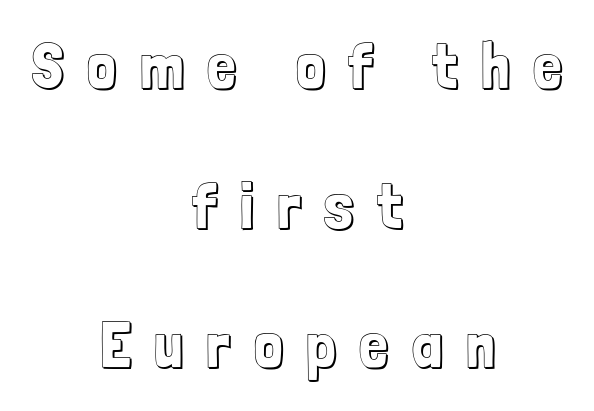
Q: Is the text italic (slanted)? A: No, it is upright.
Q: Is the text underlined? A: No.
Q: How is the paragraph aligned? A: Centered.
Q: Is the spacing between letters normal or unusually wide? A: Unusually wide.
Q: Is the spacing between lines tight, normal or loose? A: Loose.
Q: Width (condensed, normal, or wide)? A: Condensed.
Q: x-height? A: Medium.
Q: Monospaced? A: No.
